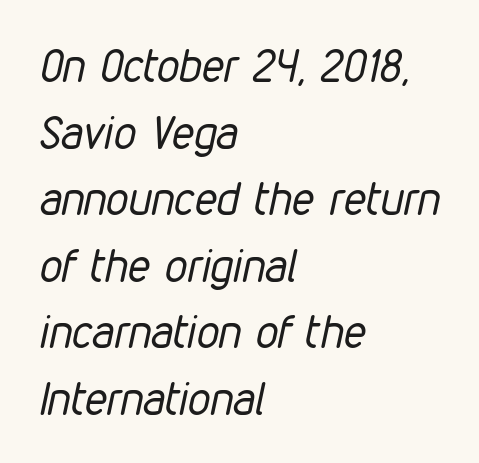
Tracking value appears to be zero — textbook default spacing. This is oblique type, the kind used for emphasis or titles. The leading is moderate, giving the passage an even texture. The rendering uses natural spacing where letterforms have individual widths. A clean baseline with only descenders dipping below it. The strokes are not fattened; the text isn't bold.
